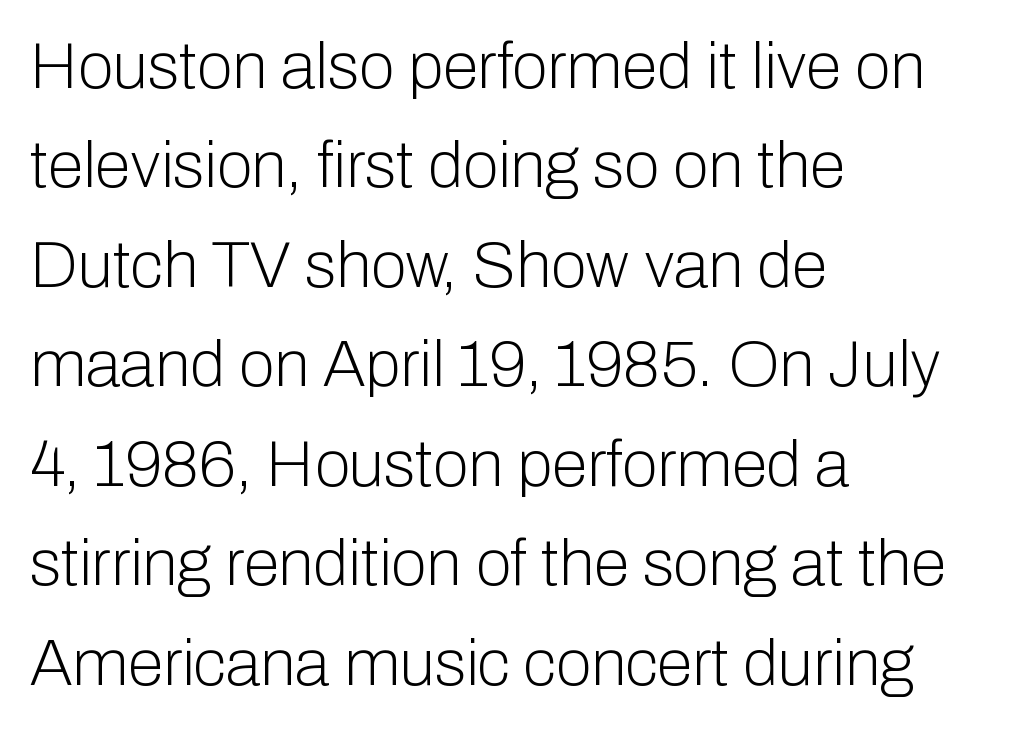
{"serif": "no", "italic": "no", "bold": "no", "weight": "light", "width": "normal", "stroke_contrast": "low", "x_height": "medium", "monospaced": "no", "underline": "no", "align": "left", "line_spacing": "normal", "line_spacing_ratio": 1.53, "letter_spacing": "normal", "letter_spacing_em": 0.0, "glyph_px": 65}
